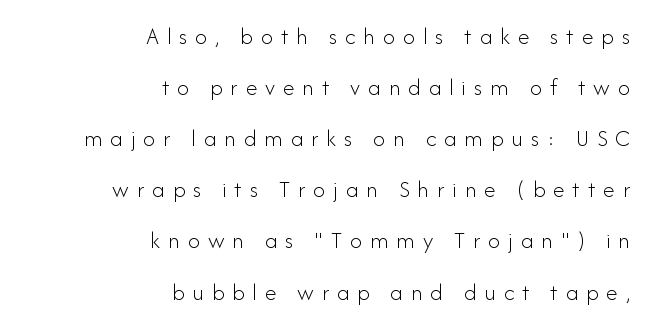
Q: Is the text bold? A: No.
Q: Is the text italic (slanted)? A: No, it is upright.
Q: Is the text underlined? A: No.
Q: How is the paragraph aligned? A: Right-aligned.
Q: Is the spacing between letters normal or unusually wide? A: Unusually wide.
Q: Is the spacing between lines tight, normal or loose? A: Loose.
